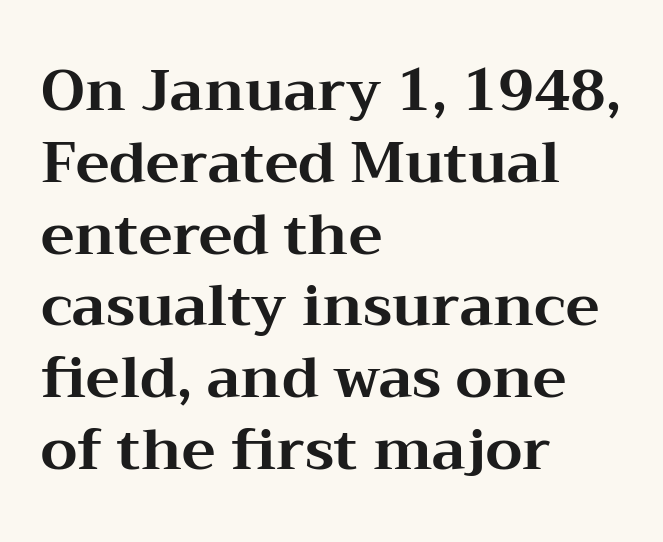
Q: Is the text bold? A: Yes.
Q: Is the text italic (slanted)? A: No, it is upright.
Q: Is the typeface a serif or a sans-serif typeface? A: Serif.
Q: Is the text underlined? A: No.
Q: How is the paragraph aligned? A: Left-aligned.
Q: Is the spacing between letters normal or unusually wide? A: Normal.
Q: Is the spacing between lines tight, normal or loose? A: Normal.
Q: Width (condensed, normal, or wide)? A: Wide.
Q: Stroke contrast? A: Medium.
Q: x-height? A: Medium.
Q: Monospaced? A: No.
